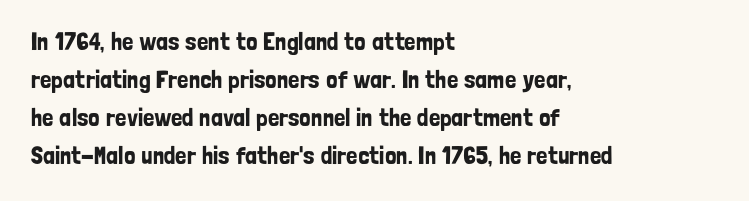
Q: Is the text italic (slanted)? A: No, it is upright.
Q: Is the text underlined? A: No.
Q: How is the paragraph aligned? A: Left-aligned.
Q: Is the spacing between letters normal or unusually wide? A: Normal.
Q: Is the spacing between lines tight, normal or loose? A: Normal.
